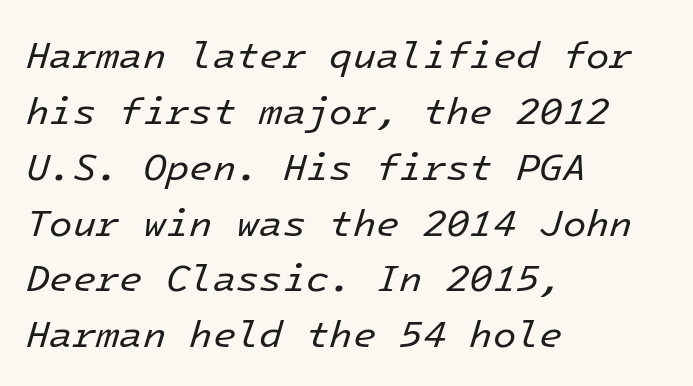
Q: Is the text bold? A: No.
Q: Is the text italic (slanted)? A: Yes, it leans right by about 16 degrees.
Q: Is the text underlined? A: No.
Q: How is the paragraph aligned? A: Left-aligned.
Q: Is the spacing between letters normal or unusually wide? A: Normal.
Q: Is the spacing between lines tight, normal or loose? A: Normal.
Q: Width (condensed, normal, or wide)? A: Normal.
Q: Stroke contrast? A: Low.
Q: x-height? A: Medium.
